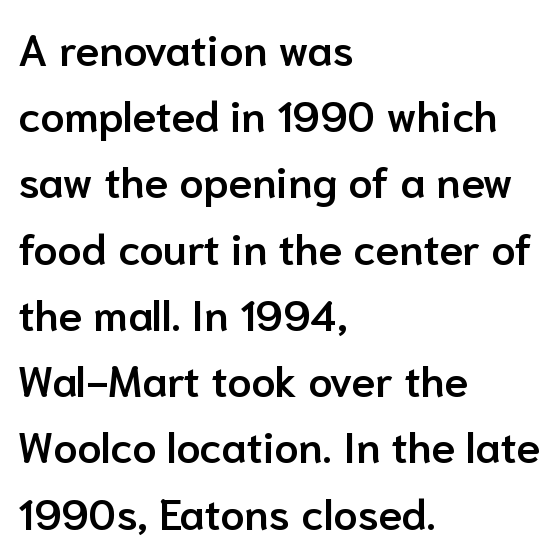
The letters sit at their default tracking, neither squeezed nor spread. Character widths vary here, with narrow letters taking less room than wide ones. This is moderately heavy type, rendered in semibold. Short and long lines alike share a common starting point at left. Lines of text with bare space underneath.
